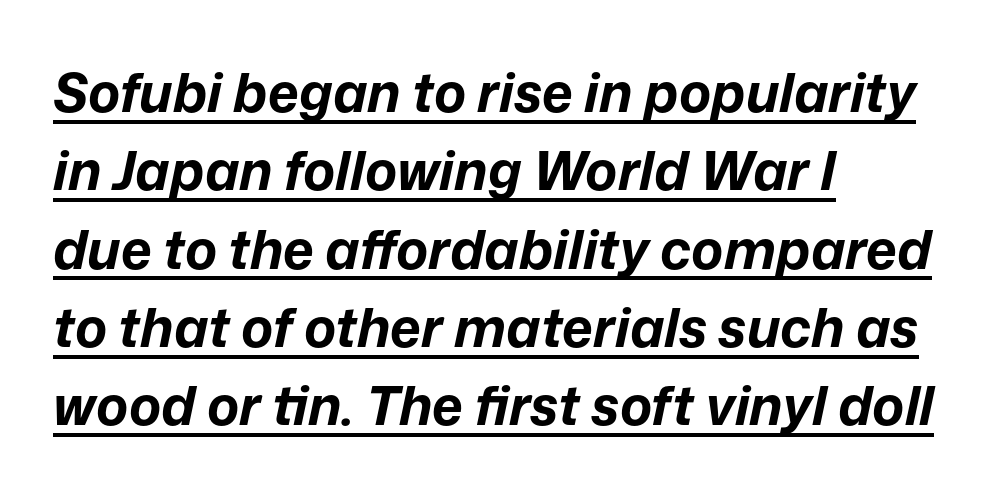
Do the characters align in a grid? No, the font is proportional. An italicized treatment has been applied to the whole sample. Observe the ordinary spacing: letters are neighbours, not strangers. Look at the stroke-to-counter ratio: heavy, a bold. Leading: standard. Beneath each row of characters lies a ruled line.
